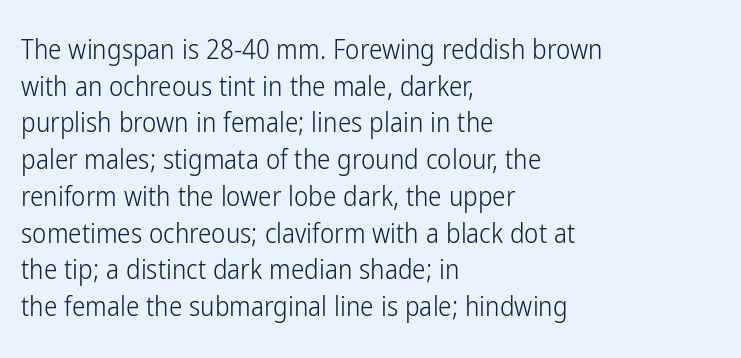
The image shows 27 px text type, upright; set left-aligned, normal line spacing (1.36x), normal letter spacing, not underlined.
